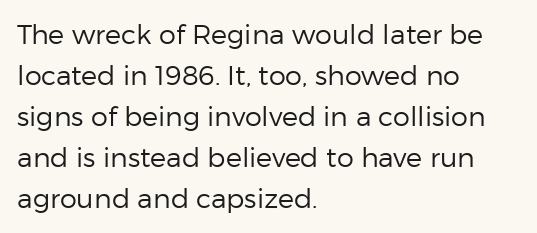
The image shows 27 px text type, upright; set left-aligned, normal line spacing (1.52x), normal letter spacing, not underlined.
